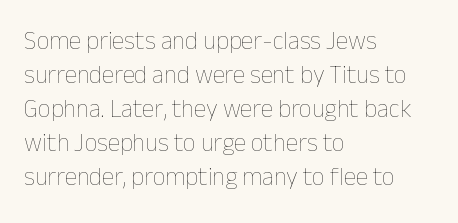
{"italic": "no", "bold": "no", "underline": "no", "align": "left", "line_spacing": "normal", "line_spacing_ratio": 1.36, "letter_spacing": "normal", "letter_spacing_em": 0.0, "glyph_px": 25}
